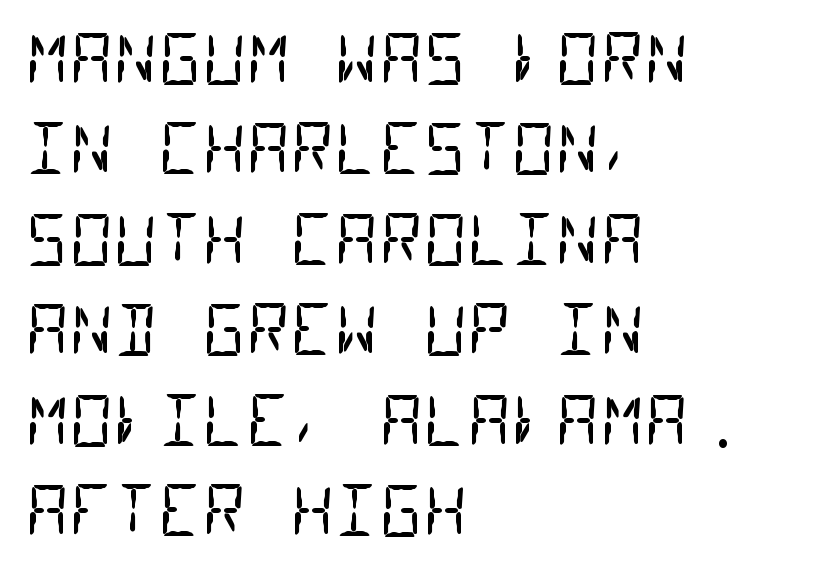
Q: Is the text bold? A: No.
Q: Is the typeface a serif or a sans-serif typeface? A: Sans-serif.
Q: Is the text underlined? A: No.
Q: How is the paragraph aligned? A: Left-aligned.
Q: Is the spacing between letters normal or unusually wide? A: Normal.
Q: Is the spacing between lines tight, normal or loose? A: Normal.
Q: Width (condensed, normal, or wide)? A: Condensed.
Q: Stroke contrast? A: Low.
Q: x-height? A: Large.
Q: Monospaced? A: Yes.
